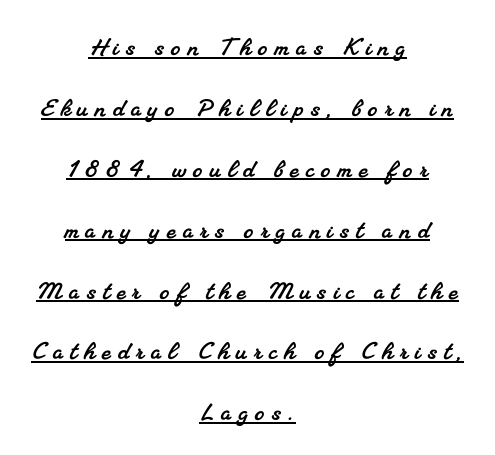
The image shows 30 px serif type; set centered, loose line spacing (2.03x), unusually wide letter spacing (+0.24 em), underlined; medium stroke contrast and a small x-height.
